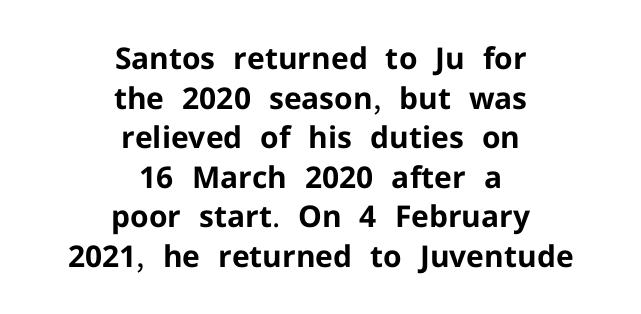
The image shows 30 px bold sans-serif type, upright; set centered, normal line spacing (1.32x), normal letter spacing, not underlined; low stroke contrast and a medium x-height.
